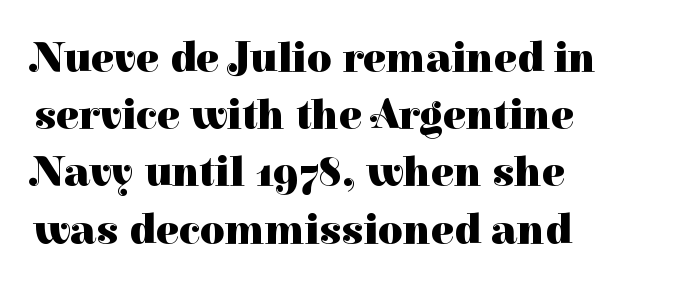
The image shows 43 px heavy serif type, upright; set left-aligned, normal line spacing (1.33x), normal letter spacing, not underlined; high stroke contrast and a medium x-height.
